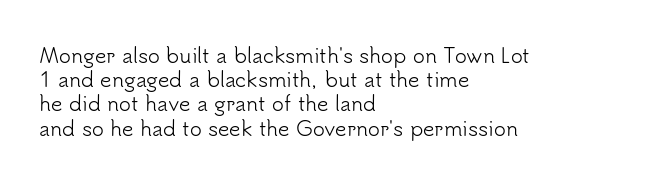
Q: Is the text bold? A: No.
Q: Is the text italic (slanted)? A: No, it is upright.
Q: Is the text underlined? A: No.
Q: How is the paragraph aligned? A: Left-aligned.
Q: Is the spacing between letters normal or unusually wide? A: Normal.
